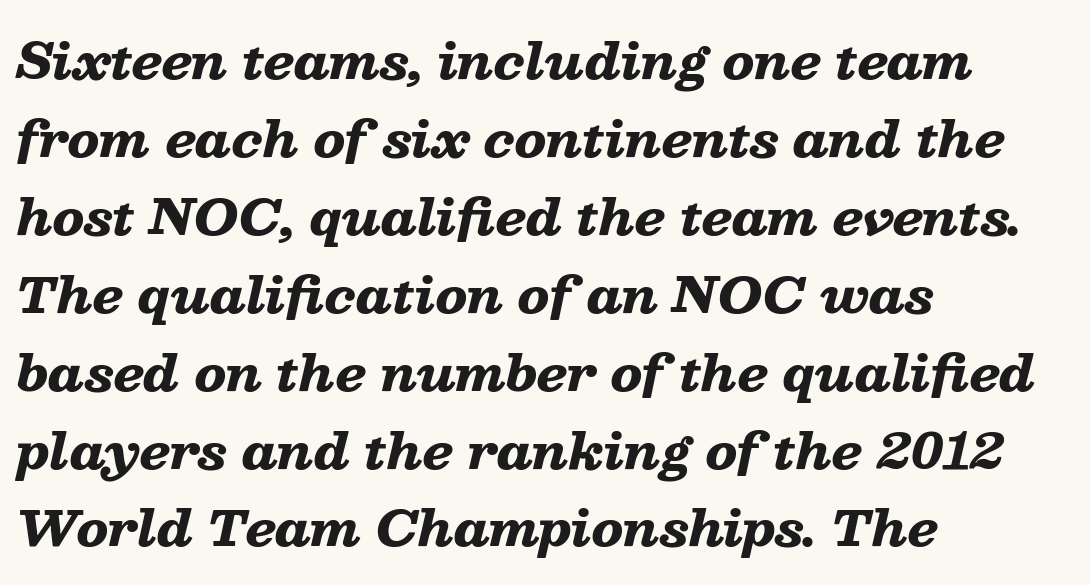
Students, observe: this is what conventionally led text looks like. Words float on clear page, feet unadorned. Do the characters align in a grid? No, the font is proportional. Nothing unusual about the tracking: characters are spaced as the font intends. The glyphs have the mass of a bold cut.
